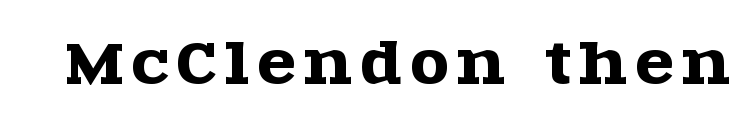
The image shows 55 px wide serif type, upright; set not underlined; a large x-height.
